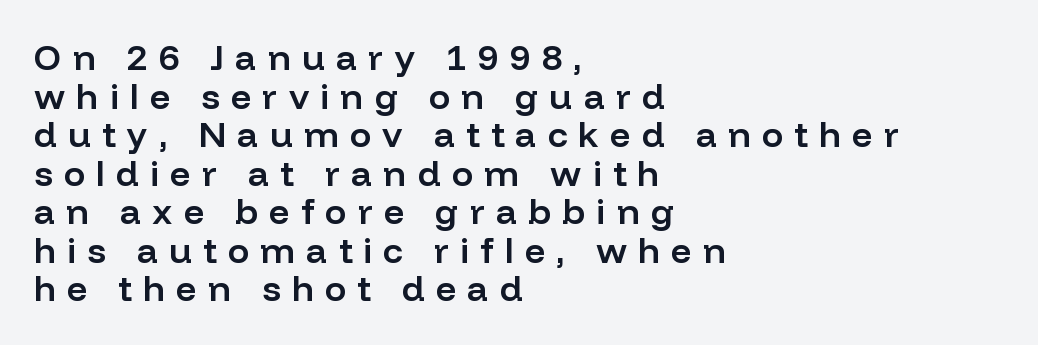
Q: Is the text bold? A: Semi-bold.
Q: Is the text italic (slanted)? A: No, it is upright.
Q: Is the typeface a serif or a sans-serif typeface? A: Sans-serif.
Q: Is the text underlined? A: No.
Q: How is the paragraph aligned? A: Left-aligned.
Q: Is the spacing between letters normal or unusually wide? A: Unusually wide.
Q: Is the spacing between lines tight, normal or loose? A: Tight.
Q: Width (condensed, normal, or wide)? A: Normal.
Q: Stroke contrast? A: Low.
Q: x-height? A: Medium.
Q: Monospaced? A: No.
